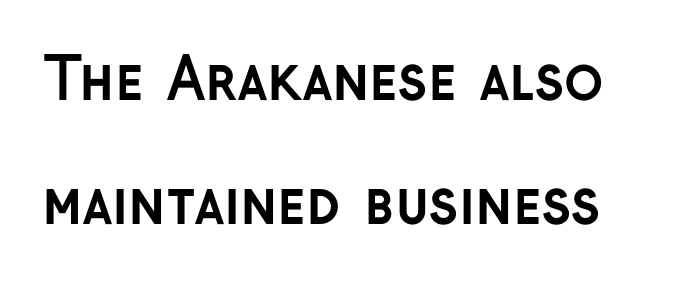
Descenders hang freely into open space. The designer went with a sans here, leaving each stem footless. Honestly, the rows look like they've been pulled way apart. Observe the ordinary spacing: letters are neighbours, not strangers. Summary of weight: heavy, a full bold.
